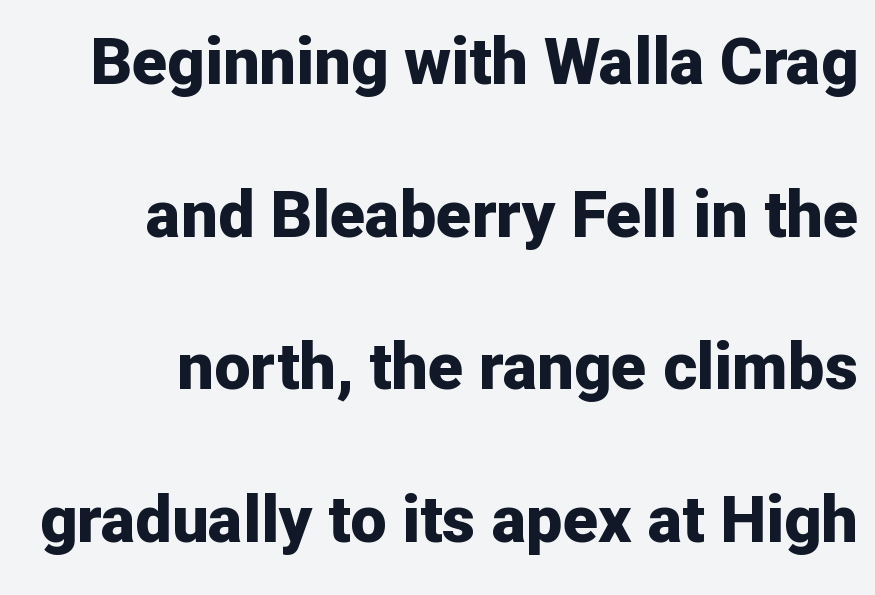
Q: Is the text bold? A: Yes.
Q: Is the text italic (slanted)? A: No, it is upright.
Q: Is the typeface a serif or a sans-serif typeface? A: Sans-serif.
Q: Is the text underlined? A: No.
Q: How is the paragraph aligned? A: Right-aligned.
Q: Is the spacing between letters normal or unusually wide? A: Normal.
Q: Is the spacing between lines tight, normal or loose? A: Loose.
Q: Width (condensed, normal, or wide)? A: Normal.
Q: Stroke contrast? A: Low.
Q: x-height? A: Medium.
Q: Monospaced? A: No.
